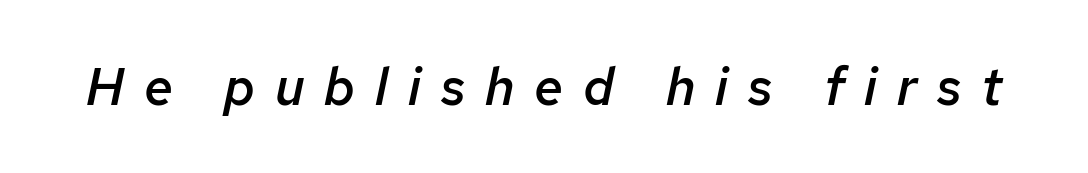
The image shows 52 px semibold type, italic (leaning right); set unusually wide letter spacing (+0.38 em), not underlined; low stroke contrast and a medium x-height.
